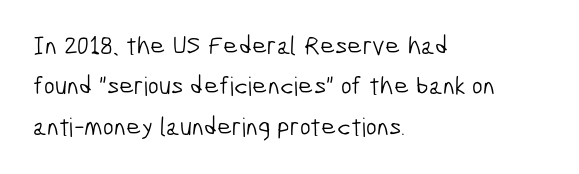
{"bold": "no", "underline": "no", "align": "left", "line_spacing": "normal", "line_spacing_ratio": 1.55, "letter_spacing": "normal", "letter_spacing_em": 0.0, "glyph_px": 26}
